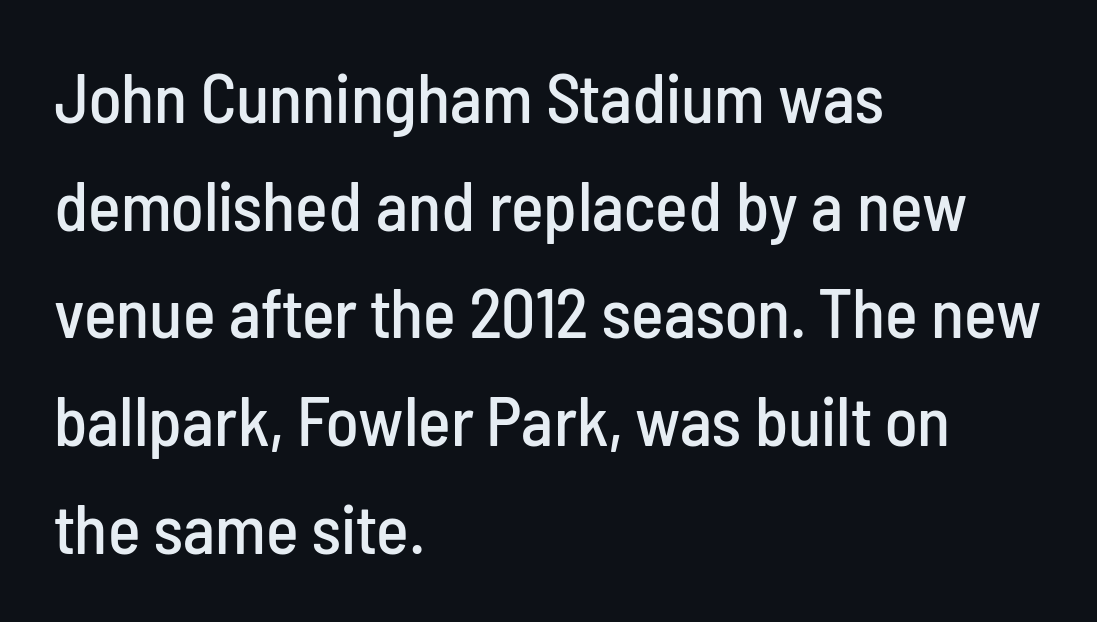
The image shows 69 px condensed sans-serif type, upright; set left-aligned, normal line spacing (1.56x), normal letter spacing, not underlined; low stroke contrast and a medium x-height.
